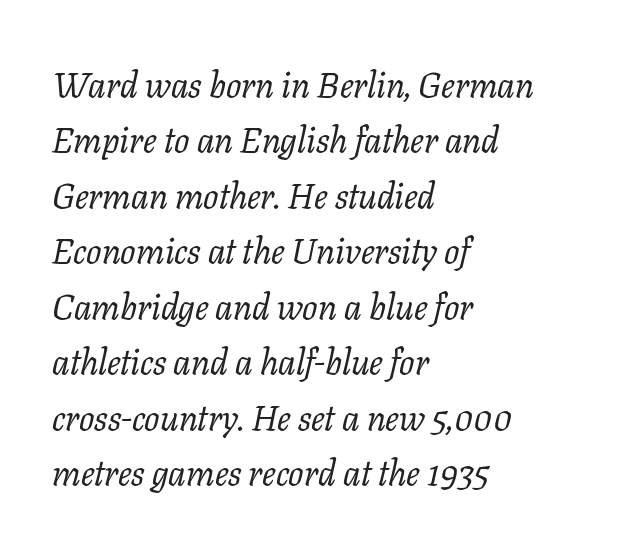
Q: Is the text bold? A: No.
Q: Is the text italic (slanted)? A: Yes, it leans right by about 11 degrees.
Q: Is the typeface a serif or a sans-serif typeface? A: Serif.
Q: Is the text underlined? A: No.
Q: How is the paragraph aligned? A: Left-aligned.
Q: Is the spacing between letters normal or unusually wide? A: Normal.
Q: Is the spacing between lines tight, normal or loose? A: Normal.
Q: Width (condensed, normal, or wide)? A: Normal.
Q: Stroke contrast? A: Low.
Q: x-height? A: Medium.
Q: Monospaced? A: No.
